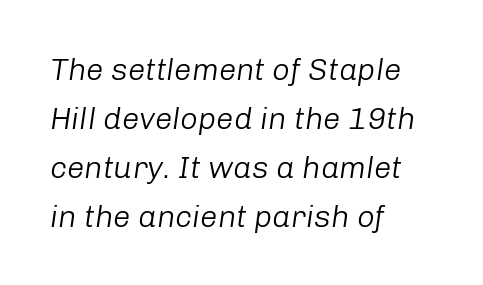
Left-aligned paragraph, ragged on the right. Varying glyph widths throughout — classic text-font behaviour. Quick note: italic. The face looks like a standard text weight, possibly lighter. Look at the tracking — it's just the regular setting, nothing added. Beneath every word, the page is bare.
